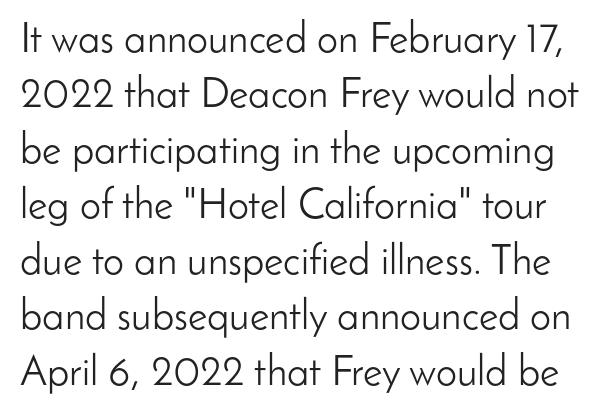
Is this a heavy cut? Hardly; it is regular or lighter. Tracking value appears to be zero — textbook default spacing. Proportional: the letters do not fall into vertical columns. Leading matches the norm, producing a regular column. Beneath every word, the page is bare.
